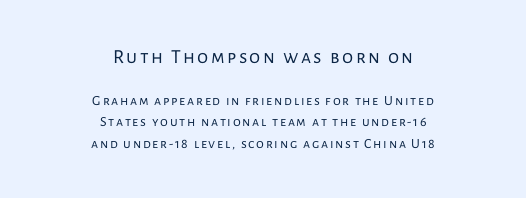
The image shows 20 px text type, upright; set centered, normal line spacing (1.54x), not underlined; the first (top) block is 1.43x larger.
